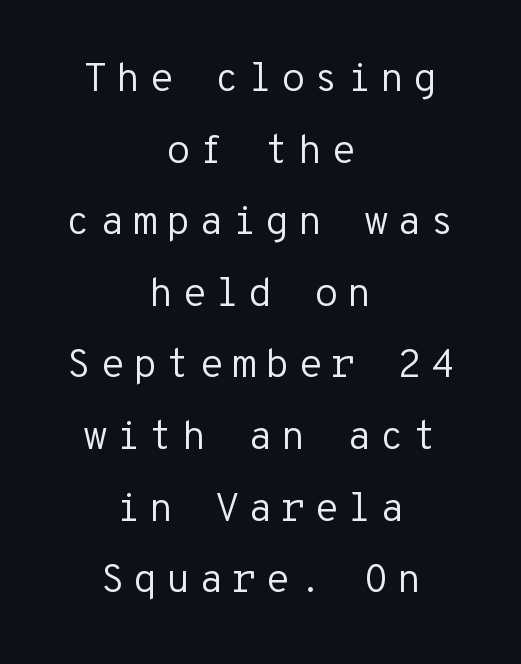
The image shows 40 px regular-weight sans-serif type, upright, monospaced; set centered, line spacing 1.79x, unusually wide letter spacing (+0.21 em), not underlined; low stroke contrast and a medium x-height.
